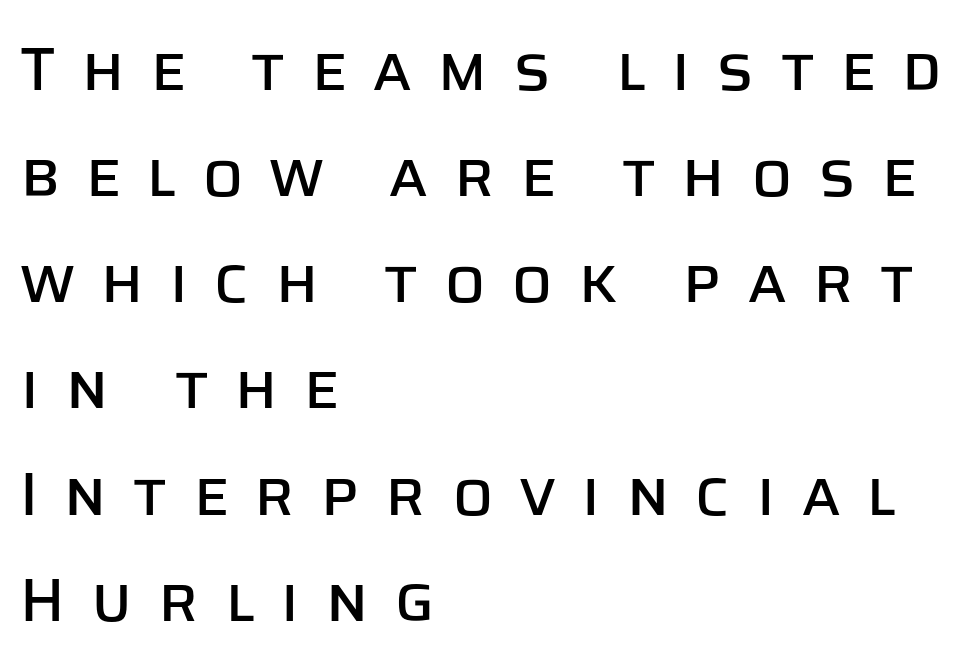
{"serif": "no", "italic": "no", "width": "normal", "stroke_contrast": "low", "x_height": "large", "monospaced": "no", "underline": "no", "align": "left", "line_spacing_ratio": 1.74, "letter_spacing": "wide", "letter_spacing_em": 0.41, "glyph_px": 61}
